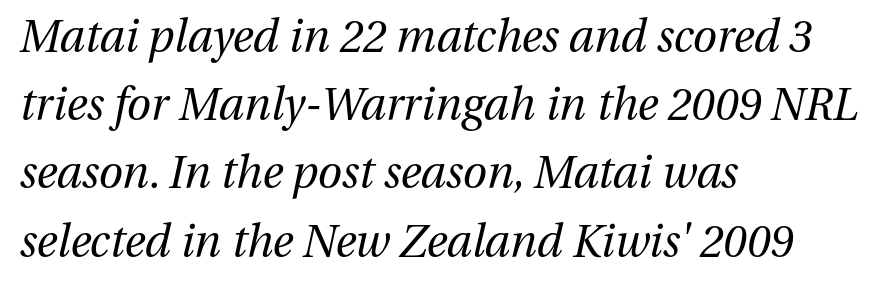
A typesetter would call this zero additional tracking. The space beneath each line is pristine and unruled. Character widths vary here, with narrow letters taking less room than wide ones. No extra ink here — the face is not bold. Vertical spacing — default. The font's italic variant was chosen for this text.
